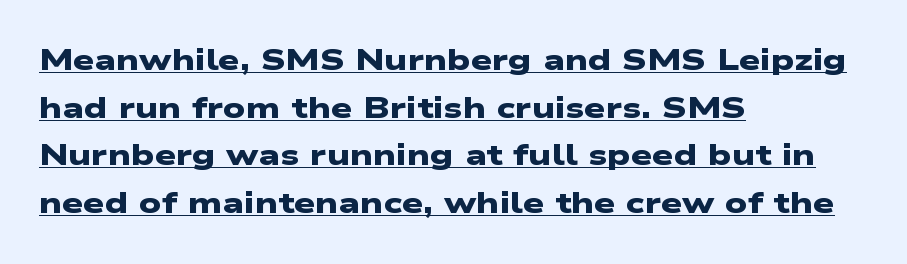
Whoever set this chose a conventional vertical rhythm. What kind of face is this? One without serifs — a sans. These lines stack with their left ends in a neat column. This rendering leaves character spacing at its baseline value. Heavy-handed strokes throughout: this text is bold. Is this a fixed-width face? No — the glyphs have proportional, varying widths.
